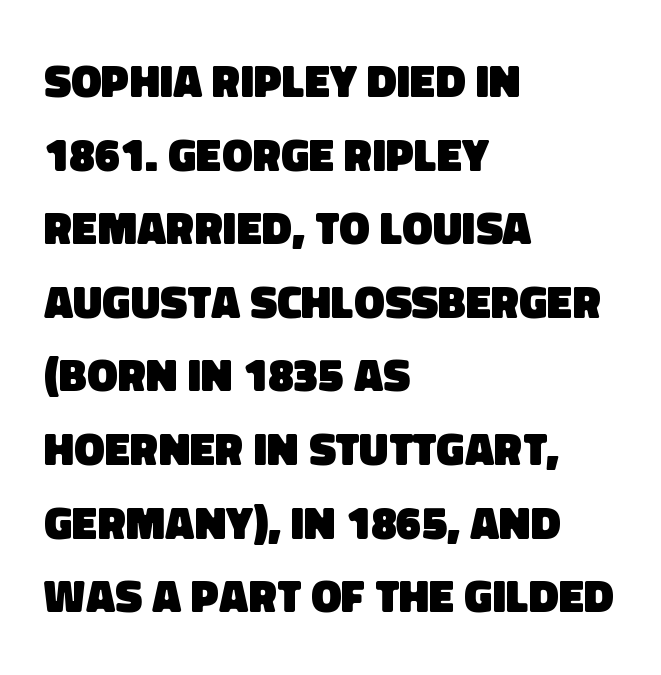
Q: Is the text bold? A: Yes.
Q: Is the typeface a serif or a sans-serif typeface? A: Sans-serif.
Q: Is the text underlined? A: No.
Q: How is the paragraph aligned? A: Left-aligned.
Q: Is the spacing between letters normal or unusually wide? A: Normal.
Q: Is the spacing between lines tight, normal or loose? A: Normal.
Q: Width (condensed, normal, or wide)? A: Normal.
Q: Stroke contrast? A: Low.
Q: x-height? A: Large.
Q: Monospaced? A: No.
